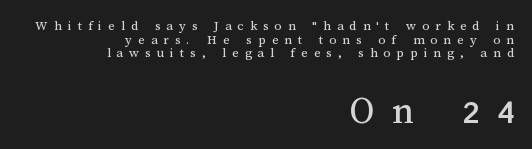
Tracking here is generous; glyphs stand well apart from one another. Rows of type sit shoulder to shoulder in the vertical direction. A bare baseline throughout the passage. Each letter keeps its own natural width here, so spacing adapts to shape.
